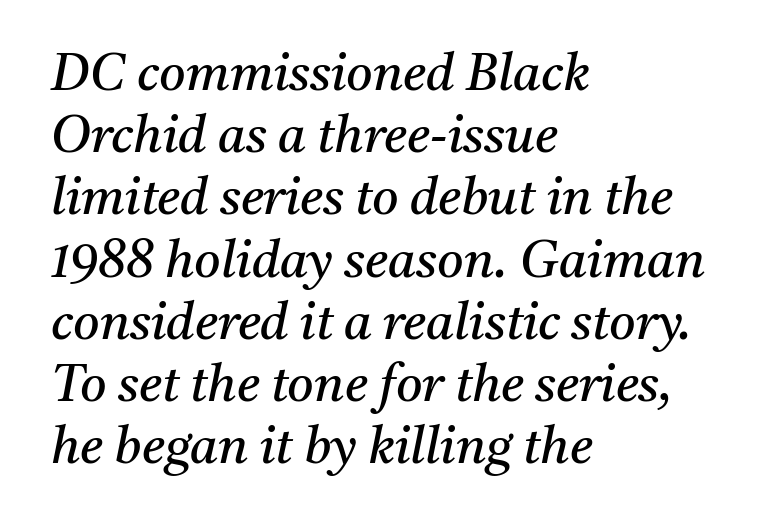
The image shows 51 px regular-weight serif type, italic (leaning right); set left-aligned, line spacing 1.22x, normal letter spacing, not underlined; medium stroke contrast and a medium x-height.
